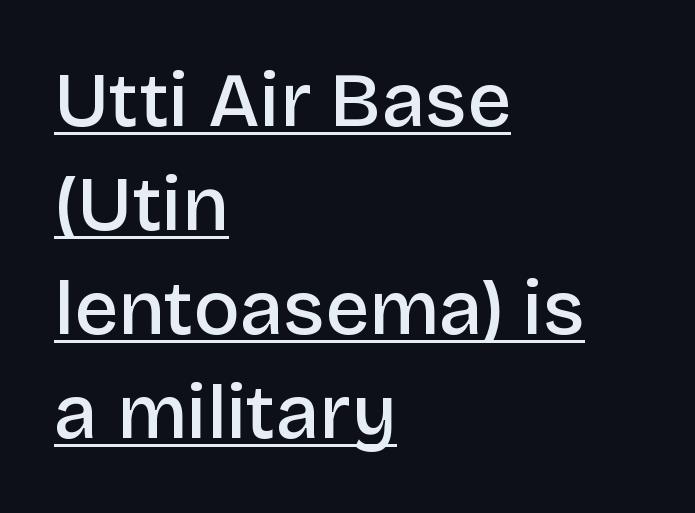
Spacing verdict: proportional, widths tailored to each character. The letterforms sit shoulder to shoulder at normal distance. Line starts are locked; line ends wander. Emphasis by weight is partial: semibold.
